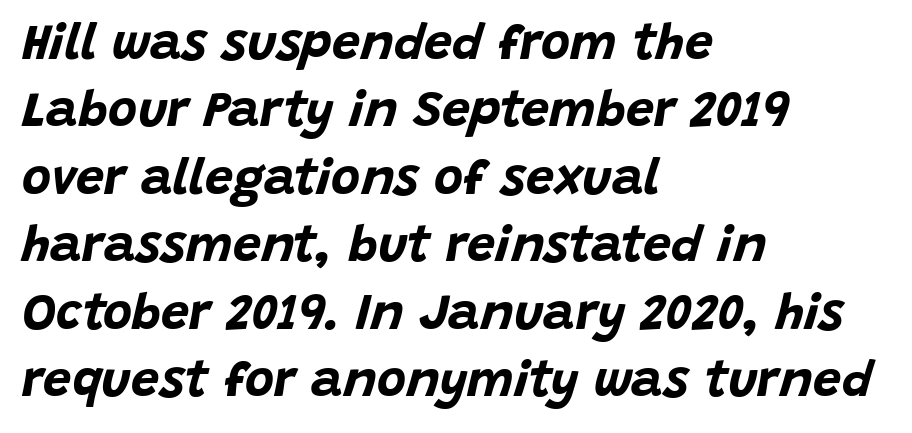
The image shows 50 px bold type, italic (leaning right); set left-aligned, normal line spacing (1.35x), normal letter spacing, not underlined; low stroke contrast and a large x-height.
